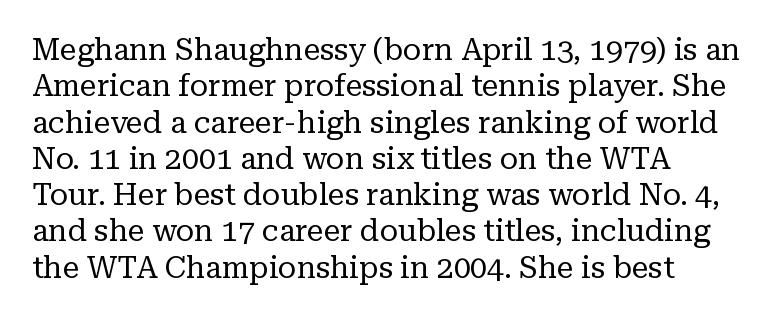
The image shows 30 px regular-weight serif type, upright; set left-aligned, line spacing 1.21x, normal letter spacing, not underlined; low stroke contrast and a medium x-height.
